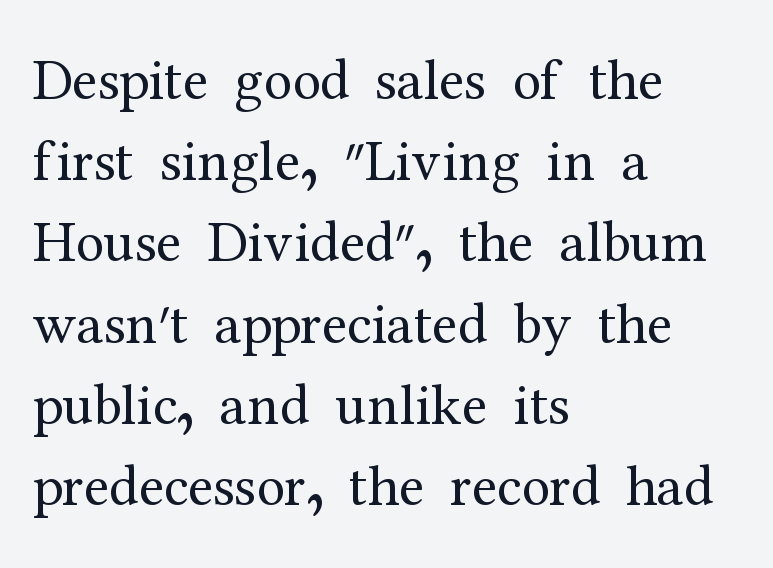
{"serif": "yes", "italic": "no", "bold": "no", "weight": "regular", "width": "normal", "stroke_contrast": "medium", "x_height": "medium", "monospaced": "no", "underline": "no", "align": "left", "line_spacing": "normal", "line_spacing_ratio": 1.4, "letter_spacing": "normal", "letter_spacing_em": 0.0, "glyph_px": 58}
